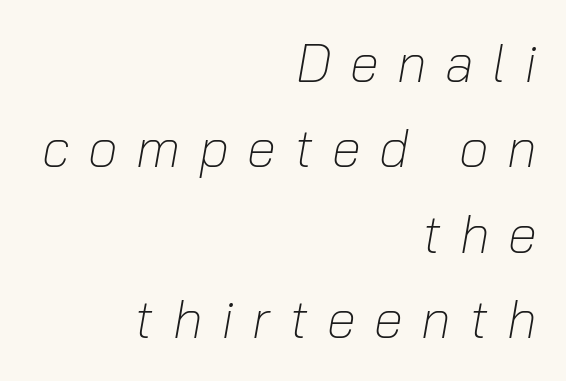
{"italic": "yes", "lean": "right", "slant_degrees": 10, "bold": "no", "weight": "light", "width": "normal", "stroke_contrast": "low", "x_height": "medium", "monospaced": "no", "underline": "no", "align": "right", "line_spacing": "normal", "line_spacing_ratio": 1.61, "letter_spacing": "wide", "letter_spacing_em": 0.35, "glyph_px": 53}
